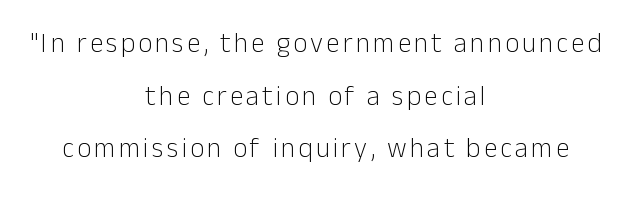
The gap between lines stays unmarked. Airy leading. This is roman type, the default non-slanted kind. In CSS terms this would be text-align: center.
